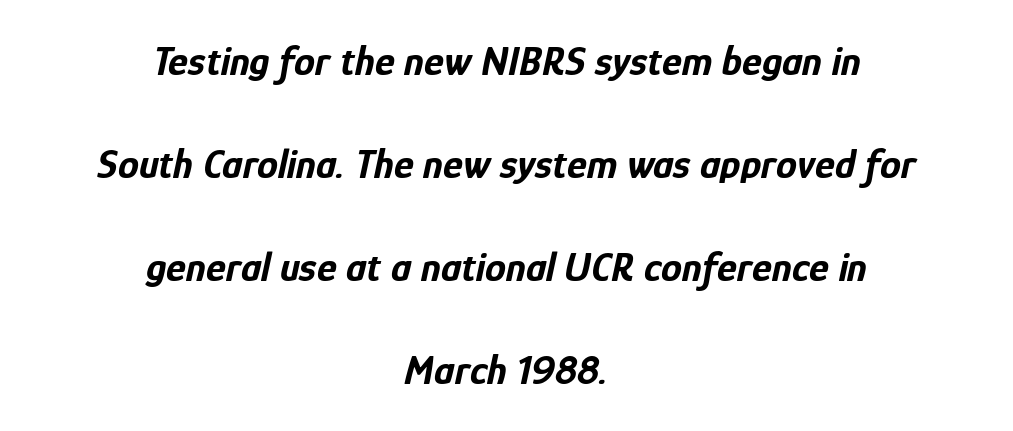
Q: Is the text bold? A: Yes.
Q: Is the text italic (slanted)? A: Yes, it leans right by about 12 degrees.
Q: Is the text underlined? A: No.
Q: How is the paragraph aligned? A: Centered.
Q: Is the spacing between letters normal or unusually wide? A: Normal.
Q: Is the spacing between lines tight, normal or loose? A: Loose.
Q: Width (condensed, normal, or wide)? A: Condensed.
Q: Stroke contrast? A: Low.
Q: x-height? A: Medium.
Q: Monospaced? A: No.
